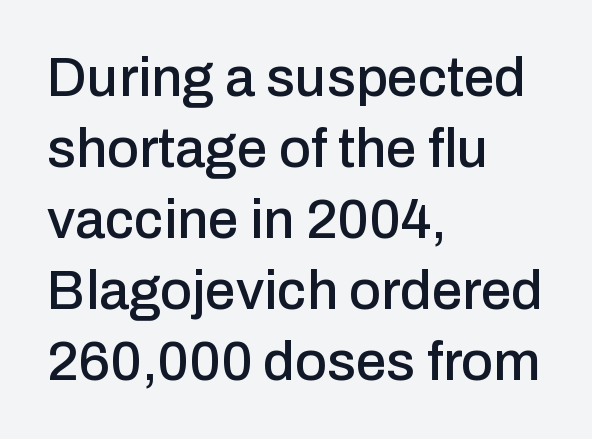
The image shows 55 px sans-serif type, upright; set left-aligned, normal line spacing (1.29x), normal letter spacing, not underlined; low stroke contrast and a medium x-height.
